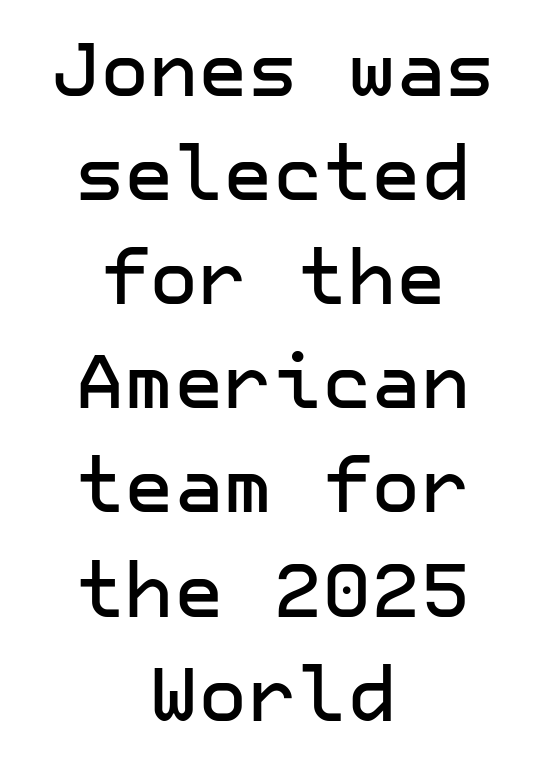
{"serif": "no", "italic": "no", "width": "normal", "stroke_contrast": "low", "x_height": "medium", "underline": "no", "align": "center", "line_spacing": "normal", "line_spacing_ratio": 1.37, "letter_spacing": "normal", "letter_spacing_em": 0.0, "glyph_px": 76}
